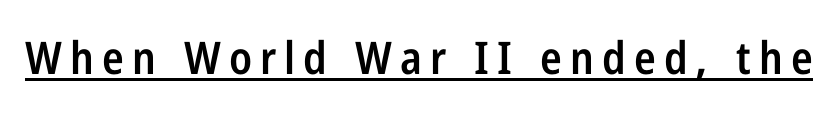
Q: Is the text bold? A: Semi-bold.
Q: Is the text italic (slanted)? A: No, it is upright.
Q: Is the typeface a serif or a sans-serif typeface? A: Sans-serif.
Q: Is the text underlined? A: Yes.
Q: Width (condensed, normal, or wide)? A: Condensed.
Q: Stroke contrast? A: Low.
Q: x-height? A: Medium.
Q: Monospaced? A: No.
